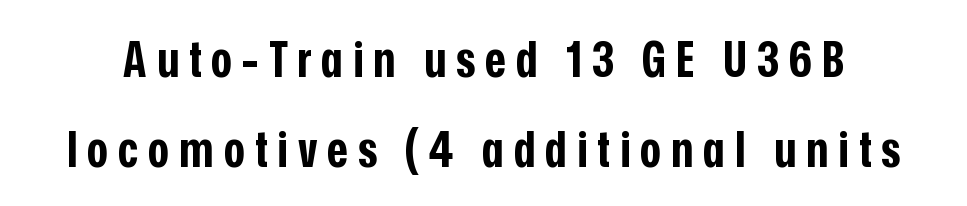
The image shows 50 px bold, condensed sans-serif type, upright; set line spacing 1.81x, unusually wide letter spacing (+0.2 em), not underlined; low stroke contrast and a medium x-height.
